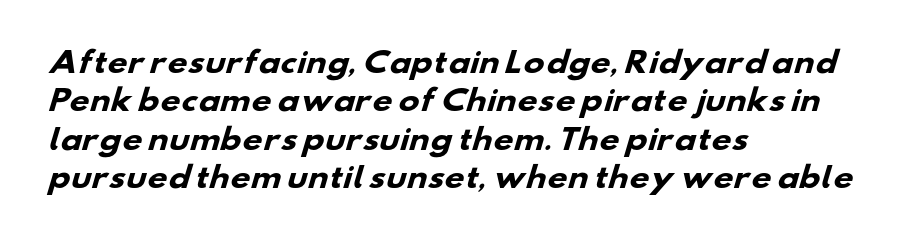
Q: Is the text bold? A: Yes.
Q: Is the typeface a serif or a sans-serif typeface? A: Sans-serif.
Q: Is the text underlined? A: No.
Q: How is the paragraph aligned? A: Left-aligned.
Q: Is the spacing between letters normal or unusually wide? A: Normal.
Q: Is the spacing between lines tight, normal or loose? A: Normal.
Q: Width (condensed, normal, or wide)? A: Wide.
Q: Stroke contrast? A: Low.
Q: x-height? A: Small.
Q: Monospaced? A: No.
